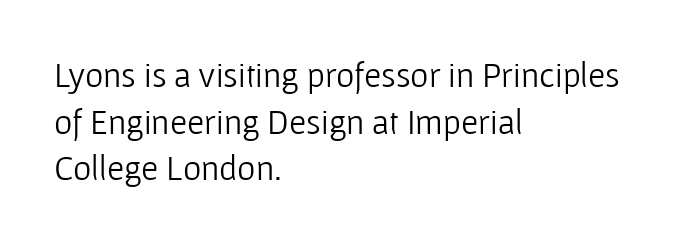
The image shows 35 px light sans-serif type, upright; set left-aligned, normal line spacing (1.33x), normal letter spacing, not underlined; low stroke contrast and a medium x-height.
